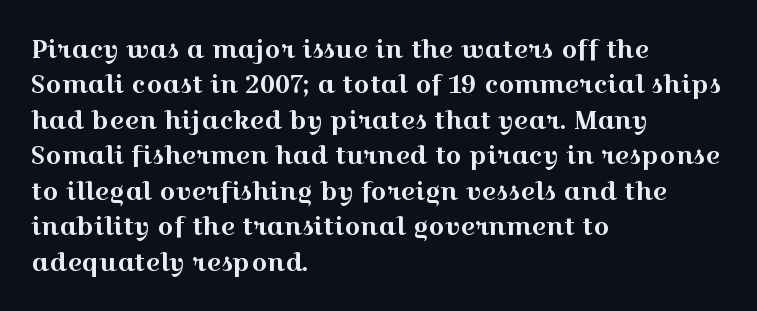
The image shows 25 px text type, upright; set left-aligned, normal line spacing (1.42x), normal letter spacing, not underlined.
